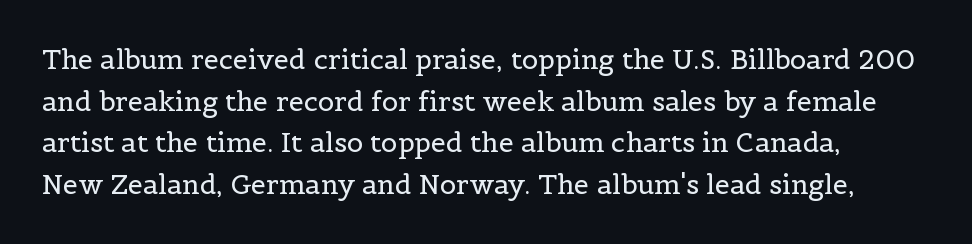
Q: Is the text bold? A: No.
Q: Is the text italic (slanted)? A: No, it is upright.
Q: Is the text underlined? A: No.
Q: Is the spacing between letters normal or unusually wide? A: Normal.
Q: Is the spacing between lines tight, normal or loose? A: Normal.
